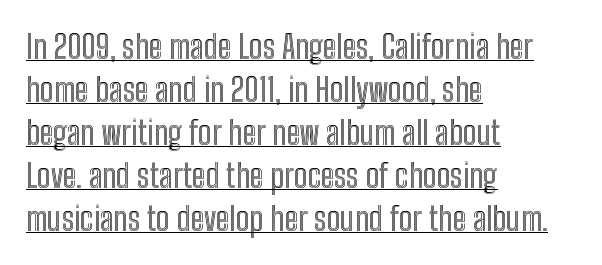
Q: Is the text italic (slanted)? A: No, it is upright.
Q: Is the text underlined? A: Yes.
Q: How is the paragraph aligned? A: Left-aligned.
Q: Is the spacing between letters normal or unusually wide? A: Normal.
Q: Is the spacing between lines tight, normal or loose? A: Normal.
Q: Width (condensed, normal, or wide)? A: Condensed.
Q: x-height? A: Medium.
Q: Monospaced? A: No.
